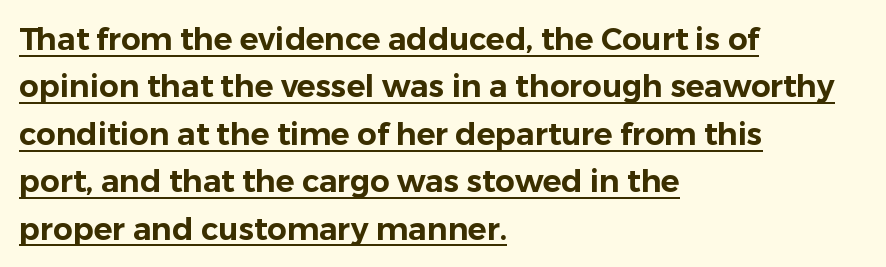
Q: Is the text italic (slanted)? A: No, it is upright.
Q: Is the typeface a serif or a sans-serif typeface? A: Sans-serif.
Q: Is the text underlined? A: Yes.
Q: How is the paragraph aligned? A: Left-aligned.
Q: Is the spacing between letters normal or unusually wide? A: Normal.
Q: Is the spacing between lines tight, normal or loose? A: Normal.
Q: Width (condensed, normal, or wide)? A: Normal.
Q: Stroke contrast? A: Low.
Q: x-height? A: Medium.
Q: Monospaced? A: No.
